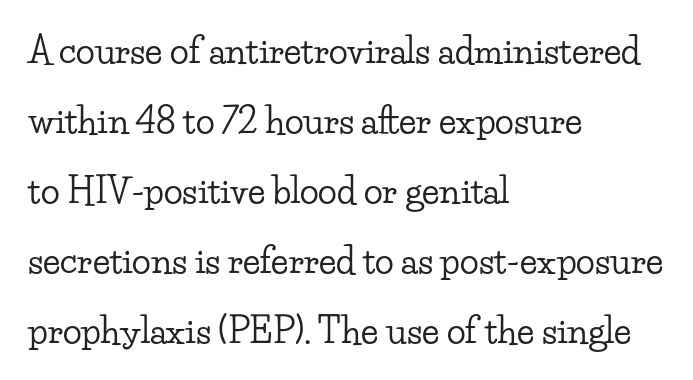
Examine the stroke ends and you'll spot serifs. The paragraph shown leans on its left margin. How would I describe the line gaps? Wide and relaxed. The passage shown is typed in a proportional face where columns would drift. Check under the words: just untouched page.
